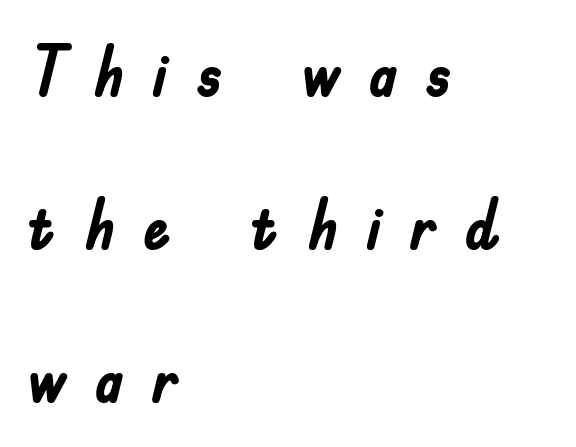
The image shows 69 px semibold, condensed sans-serif type; set left-aligned, loose line spacing (2.22x), unusually wide letter spacing (+0.4 em), not underlined; low stroke contrast and a small x-height.
